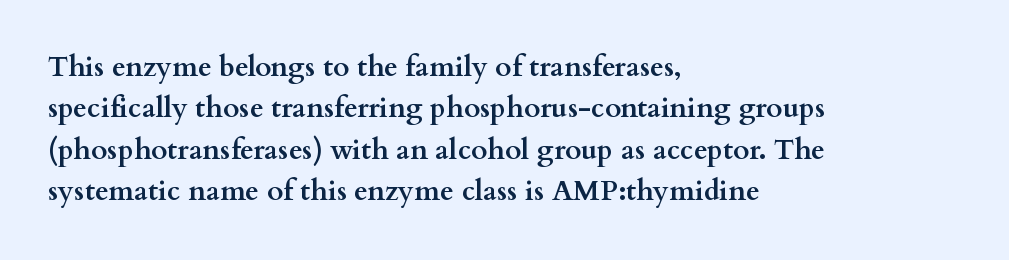
The image shows 28 px semibold, wide serif type, upright; set left-aligned, normal line spacing (1.48x), normal letter spacing, not underlined; medium stroke contrast and a small x-height.
